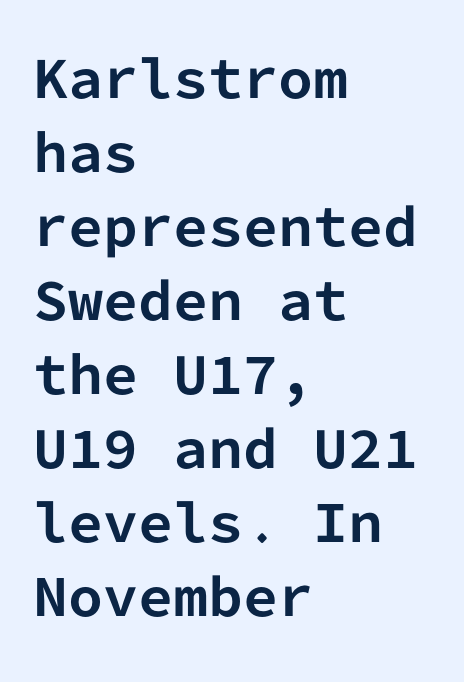
Q: Is the text bold? A: Yes.
Q: Is the text italic (slanted)? A: No, it is upright.
Q: Is the typeface a serif or a sans-serif typeface? A: Sans-serif.
Q: Is the text underlined? A: No.
Q: How is the paragraph aligned? A: Left-aligned.
Q: Is the spacing between letters normal or unusually wide? A: Normal.
Q: Is the spacing between lines tight, normal or loose? A: Normal.
Q: Width (condensed, normal, or wide)? A: Normal.
Q: Stroke contrast? A: Low.
Q: x-height? A: Medium.
Q: Monospaced? A: Yes.
